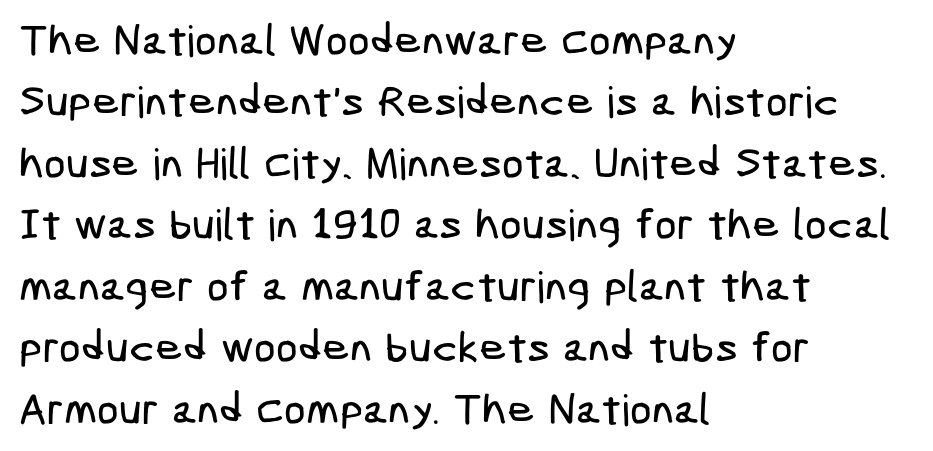
Q: Is the typeface a serif or a sans-serif typeface? A: Sans-serif.
Q: Is the text underlined? A: No.
Q: How is the paragraph aligned? A: Left-aligned.
Q: Is the spacing between letters normal or unusually wide? A: Normal.
Q: Is the spacing between lines tight, normal or loose? A: Normal.
Q: Width (condensed, normal, or wide)? A: Condensed.
Q: Stroke contrast? A: Low.
Q: x-height? A: Medium.
